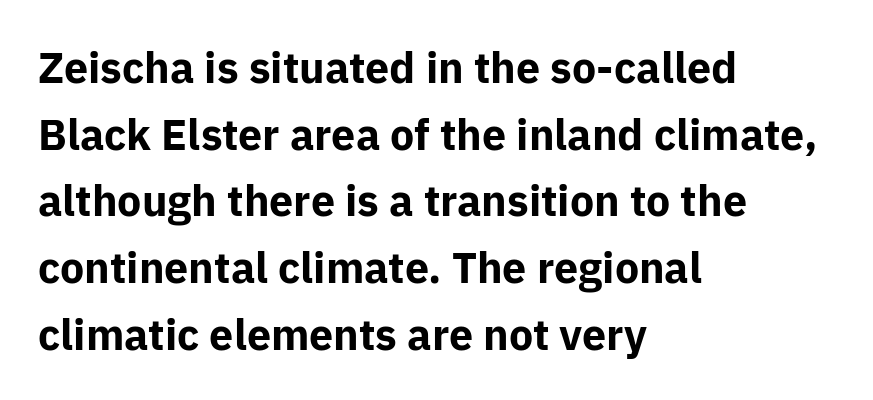
{"serif": "no", "italic": "no", "bold": "yes", "weight": "bold", "width": "normal", "stroke_contrast": "low", "x_height": "medium", "monospaced": "no", "underline": "no", "align": "left", "line_spacing": "normal", "line_spacing_ratio": 1.55, "letter_spacing": "normal", "letter_spacing_em": 0.0, "glyph_px": 43}
